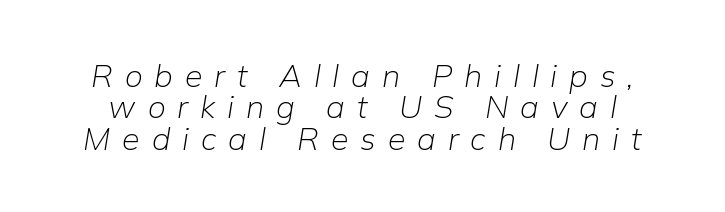
Q: Is the text bold? A: No.
Q: Is the text italic (slanted)? A: Yes, it leans right by about 9 degrees.
Q: Is the text underlined? A: No.
Q: Is the spacing between letters normal or unusually wide? A: Unusually wide.
Q: Is the spacing between lines tight, normal or loose? A: Tight.
Q: Width (condensed, normal, or wide)? A: Normal.
Q: Stroke contrast? A: Low.
Q: x-height? A: Medium.
Q: Monospaced? A: No.
